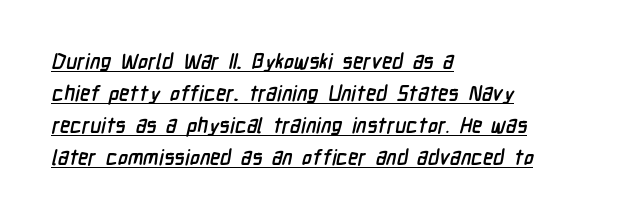
The image shows 21 px bold type; set left-aligned, normal line spacing (1.53x), normal letter spacing, underlined.
